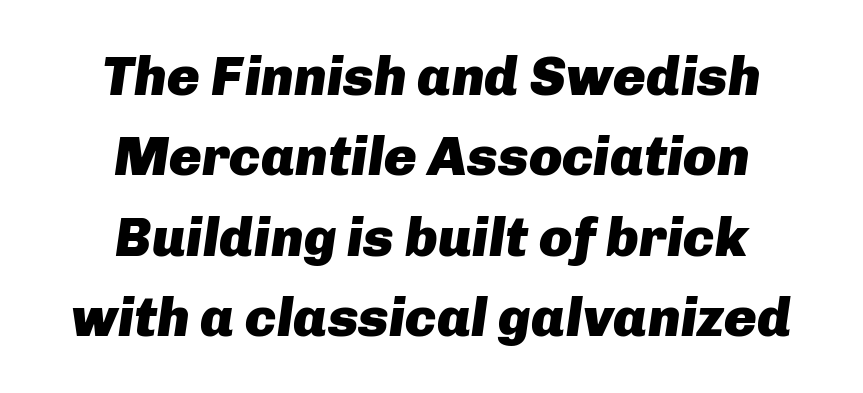
The lines are quadded center. Inter-character spacing is left at the font's built-in metrics. This sample has the flowing, uneven cadence of proportional lettering. Chunky letters — that's bold for sure.
